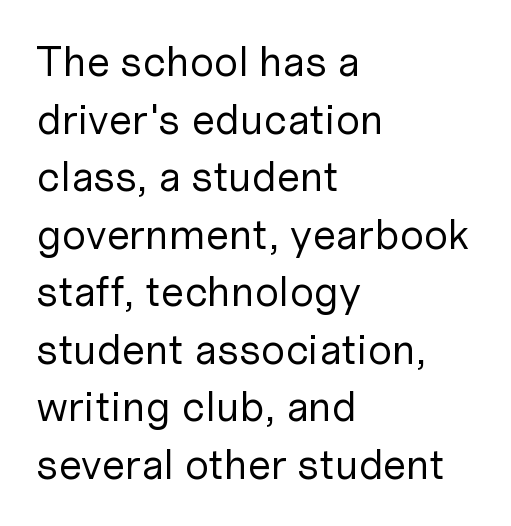
{"serif": "no", "italic": "no", "bold": "no", "weight": "regular", "width": "normal", "stroke_contrast": "low", "x_height": "medium", "monospaced": "no", "underline": "no", "align": "left", "line_spacing": "normal", "line_spacing_ratio": 1.37, "letter_spacing": "normal", "letter_spacing_em": 0.0, "glyph_px": 42}
